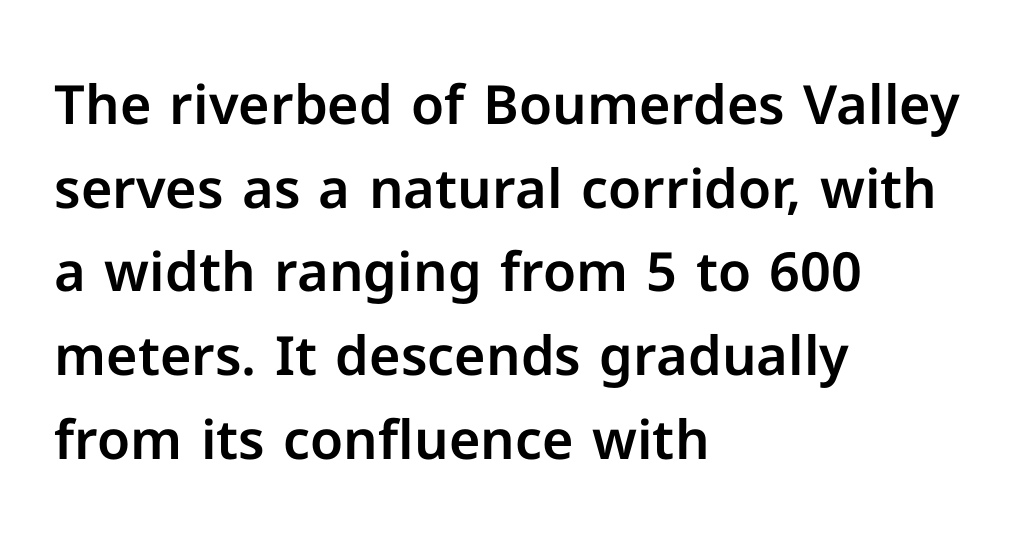
Q: Is the text italic (slanted)? A: No, it is upright.
Q: Is the typeface a serif or a sans-serif typeface? A: Sans-serif.
Q: Is the text underlined? A: No.
Q: How is the paragraph aligned? A: Left-aligned.
Q: Is the spacing between letters normal or unusually wide? A: Normal.
Q: Is the spacing between lines tight, normal or loose? A: Normal.
Q: Width (condensed, normal, or wide)? A: Normal.
Q: Stroke contrast? A: Low.
Q: x-height? A: Medium.
Q: Monospaced? A: No.
